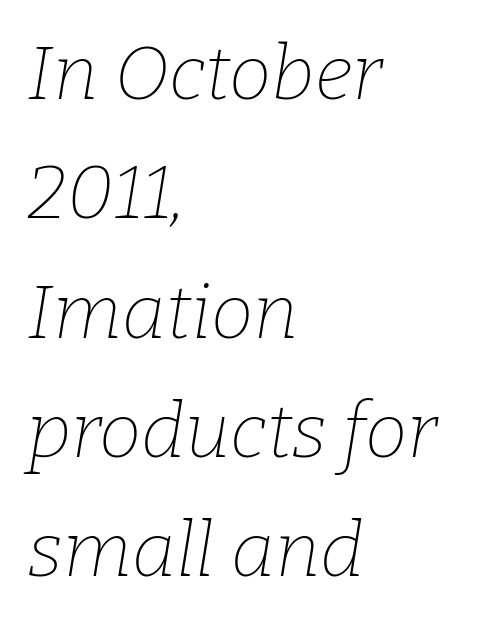
The type family on display is of the serif kind. These lines sit exactly where default settings would place them. The weight tops out at a normal text grade. These lines keep a tight, regular rhythm from letter to letter. Proportional: the letters do not fall into vertical columns. This is oblique type, the kind used for emphasis or titles.
